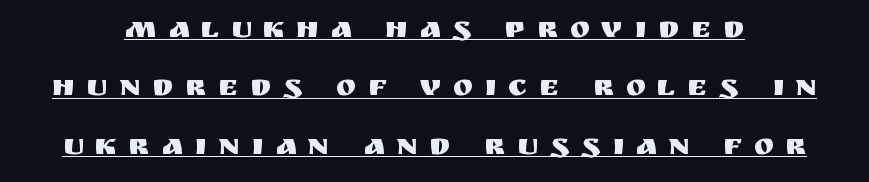
Note: no serifs on the glyphs. This rendering widens character spacing well past its baseline value. The letters stand straight up with perfectly vertical stems. The face used here appears with an underline applied. Is this a fixed-width face? No — the glyphs have proportional, varying widths. If you measured baseline to baseline, you'd find a long distance.
